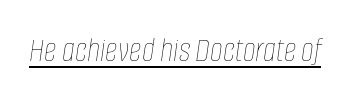
Q: Is the text bold? A: No.
Q: Is the text italic (slanted)? A: Yes, it leans right by about 8 degrees.
Q: Is the text underlined? A: Yes.
Q: Is the spacing between letters normal or unusually wide? A: Normal.
Q: Width (condensed, normal, or wide)? A: Condensed.
Q: Stroke contrast? A: Low.
Q: x-height? A: Large.
Q: Monospaced? A: No.
